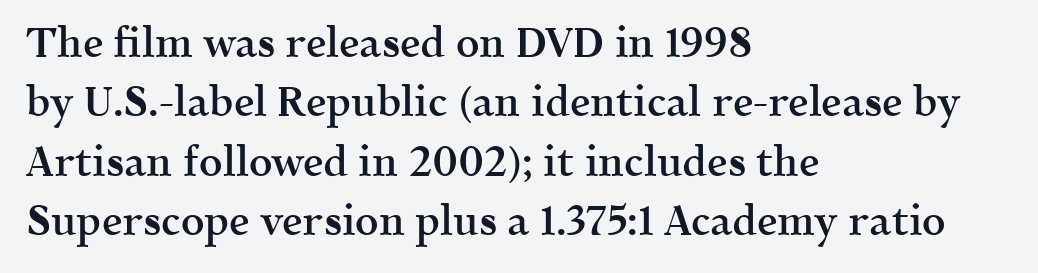
{"serif": "yes", "italic": "no", "bold": "semi", "weight": "semibold", "width": "normal", "x_height": "medium", "monospaced": "no", "underline": "no", "align": "left", "line_spacing": "normal", "line_spacing_ratio": 1.45, "letter_spacing": "normal", "letter_spacing_em": 0.0, "glyph_px": 41}
